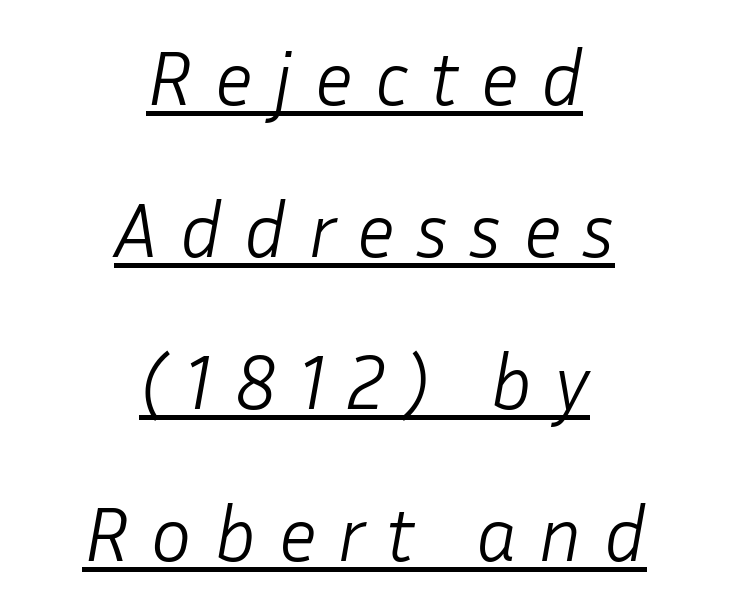
Q: Is the text bold? A: No.
Q: Is the text italic (slanted)? A: Yes, it leans right by about 10 degrees.
Q: Is the text underlined? A: Yes.
Q: How is the paragraph aligned? A: Centered.
Q: Is the spacing between letters normal or unusually wide? A: Unusually wide.
Q: Is the spacing between lines tight, normal or loose? A: Loose.
Q: Width (condensed, normal, or wide)? A: Normal.
Q: Stroke contrast? A: Low.
Q: x-height? A: Medium.
Q: Monospaced? A: No.
